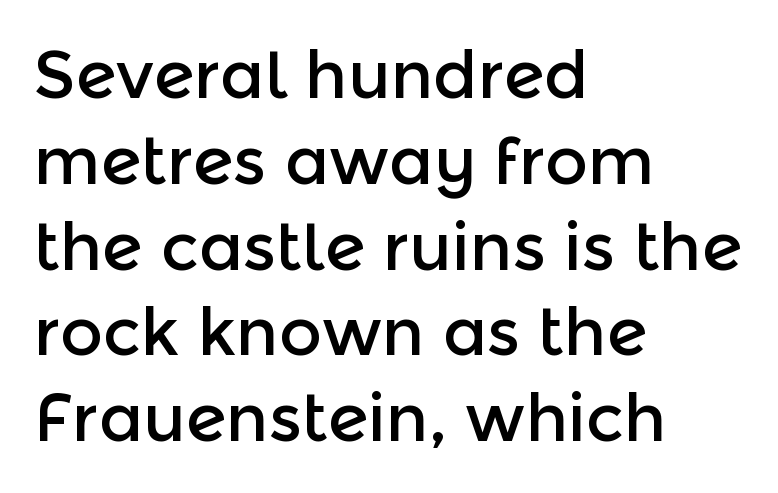
Q: Is the text italic (slanted)? A: No, it is upright.
Q: Is the typeface a serif or a sans-serif typeface? A: Sans-serif.
Q: Is the text underlined? A: No.
Q: How is the paragraph aligned? A: Left-aligned.
Q: Is the spacing between letters normal or unusually wide? A: Normal.
Q: Is the spacing between lines tight, normal or loose? A: Normal.
Q: Width (condensed, normal, or wide)? A: Normal.
Q: x-height? A: Medium.
Q: Monospaced? A: No.
